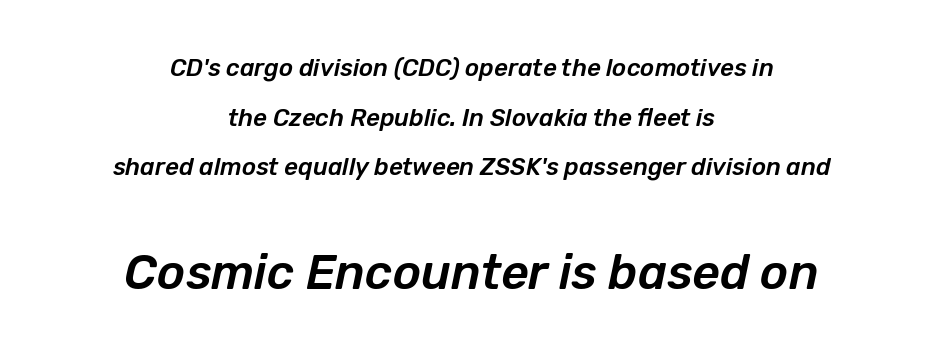
Q: Is the text italic (slanted)? A: Yes, it leans right by about 12 degrees.
Q: Is the text underlined? A: No.
Q: How is the paragraph aligned? A: Centered.
Q: Is the spacing between letters normal or unusually wide? A: Normal.
Q: Is the spacing between lines tight, normal or loose? A: Loose.
Q: Which block of text is set in a larger size, the first (top) or the second (bottom)? A: The second (bottom) one.
Q: Width (condensed, normal, or wide)? A: Normal.
Q: Stroke contrast? A: Low.
Q: x-height? A: Medium.
Q: Monospaced? A: No.
